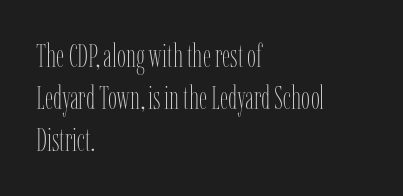
{"italic": "no", "bold": "no", "weight": "thin", "width": "condensed", "stroke_contrast": "low", "x_height": "medium", "monospaced": "no", "underline": "no", "align": "left", "line_spacing": "normal", "line_spacing_ratio": 1.32, "letter_spacing": "normal", "letter_spacing_em": 0.0, "glyph_px": 32}
